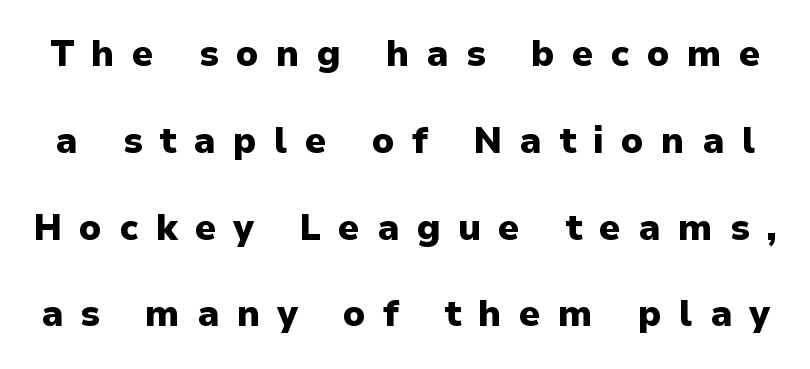
The image shows 36 px heavy sans-serif type, upright; set loose line spacing (2.41x), unusually wide letter spacing (+0.48 em), not underlined; low stroke contrast and a medium x-height.
